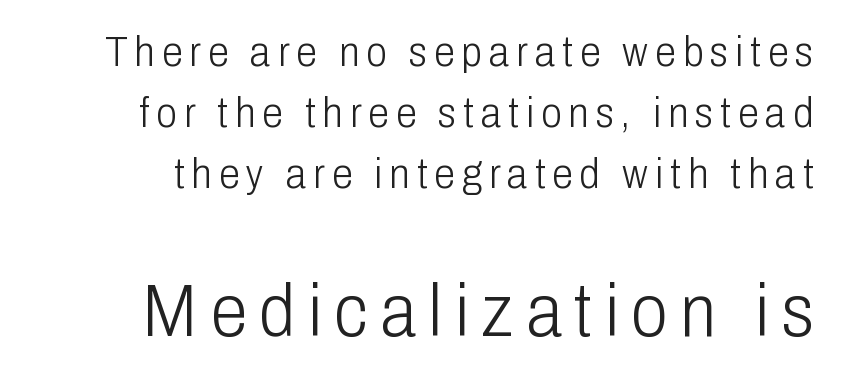
The rendering shows plain stroke endings on the letterforms — a sans-serif design. Unmarked baselines from the first word to the last. You get the small type first, then a jump to larger type. Letters have the restrained weight of plain body copy at most. Horizontal bands of white between lines are of average thickness.
